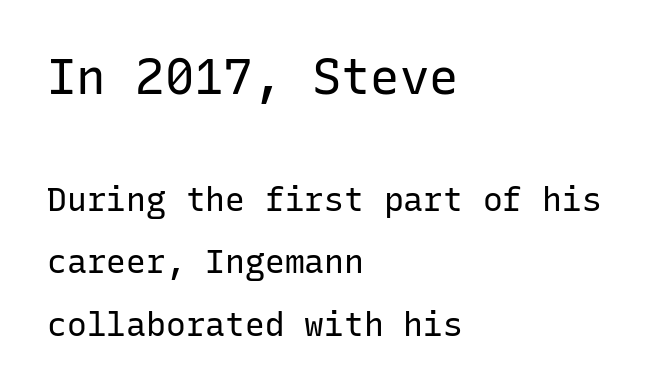
Q: Is the text bold? A: No.
Q: Is the text italic (slanted)? A: No, it is upright.
Q: Is the typeface a serif or a sans-serif typeface? A: Sans-serif.
Q: Is the text underlined? A: No.
Q: How is the paragraph aligned? A: Left-aligned.
Q: Is the spacing between letters normal or unusually wide? A: Normal.
Q: Which block of text is set in a larger size, the first (top) or the second (bottom)? A: The first (top) one.
Q: Width (condensed, normal, or wide)? A: Normal.
Q: Stroke contrast? A: Low.
Q: x-height? A: Medium.
Q: Monospaced? A: Yes.
